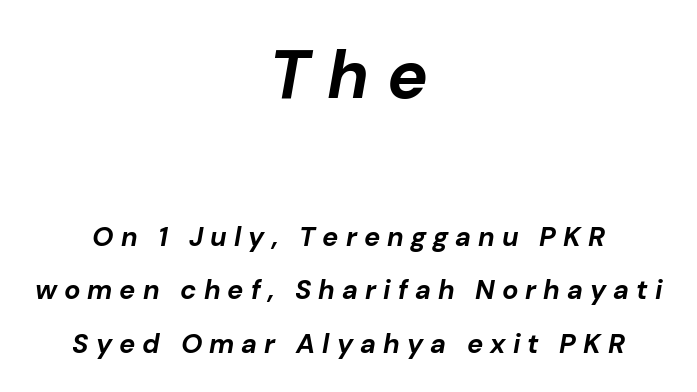
The image shows 68 px bold type, italic (leaning right); set centered, loose line spacing (1.98x), unusually wide letter spacing (+0.26 em), not underlined; the first (top) block is 2.52x larger; low stroke contrast and a medium x-height.
